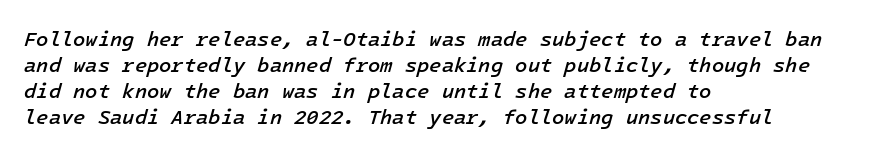
Q: Is the text bold? A: Semi-bold.
Q: Is the text italic (slanted)? A: Yes, it leans right by about 16 degrees.
Q: Is the text underlined? A: No.
Q: How is the paragraph aligned? A: Left-aligned.
Q: Is the spacing between letters normal or unusually wide? A: Normal.
Q: Is the spacing between lines tight, normal or loose? A: Normal.
